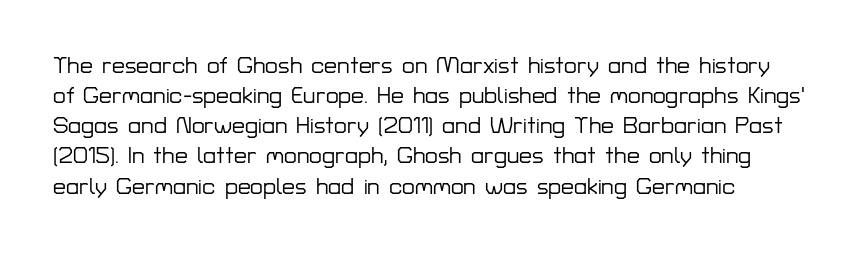
The image shows 23 px text type, upright; set normal line spacing (1.31x), normal letter spacing, not underlined.
